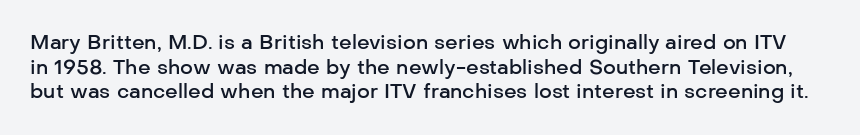
The image shows 20 px text type, upright; set line spacing 1.23x, normal letter spacing, not underlined.
